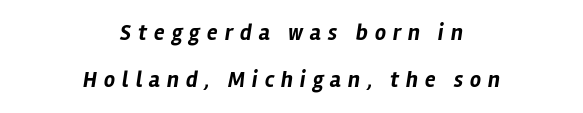
The image shows 22 px bold type, italic (leaning right); set centered, loose line spacing (2.13x), unusually wide letter spacing (+0.32 em), not underlined.
